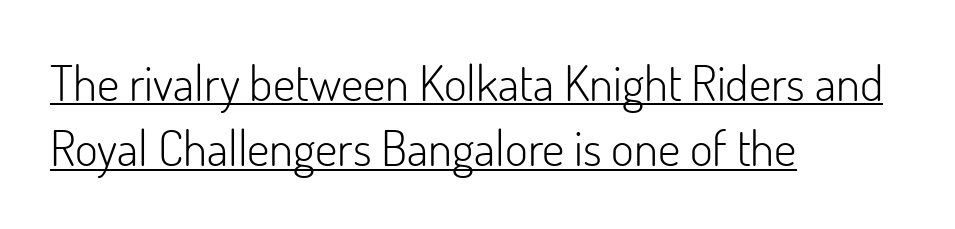
Q: Is the text bold? A: No.
Q: Is the text italic (slanted)? A: No, it is upright.
Q: Is the typeface a serif or a sans-serif typeface? A: Sans-serif.
Q: Is the text underlined? A: Yes.
Q: How is the paragraph aligned? A: Left-aligned.
Q: Is the spacing between letters normal or unusually wide? A: Normal.
Q: Is the spacing between lines tight, normal or loose? A: Normal.
Q: Width (condensed, normal, or wide)? A: Normal.
Q: Stroke contrast? A: Low.
Q: x-height? A: Small.
Q: Monospaced? A: No.
